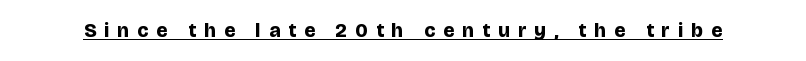
The image shows 20 px bold type, upright; set unusually wide letter spacing (+0.41 em), underlined.
